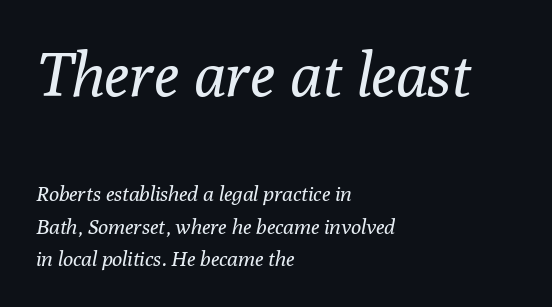
The image shows 62 px regular-weight serif type, italic (leaning right); set left-aligned, normal line spacing (1.53x), normal letter spacing, not underlined; the first (top) block is 2.95x larger; low stroke contrast and a medium x-height.
